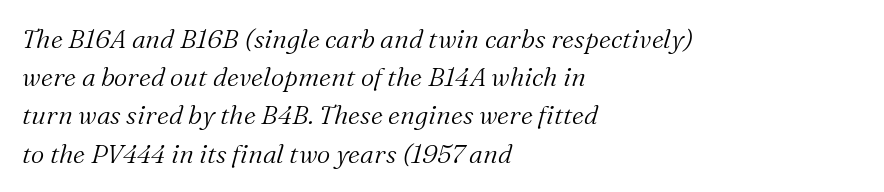
Q: Is the text bold? A: No.
Q: Is the text italic (slanted)? A: Yes, it leans right by about 16 degrees.
Q: Is the text underlined? A: No.
Q: How is the paragraph aligned? A: Left-aligned.
Q: Is the spacing between letters normal or unusually wide? A: Normal.
Q: Is the spacing between lines tight, normal or loose? A: Normal.
